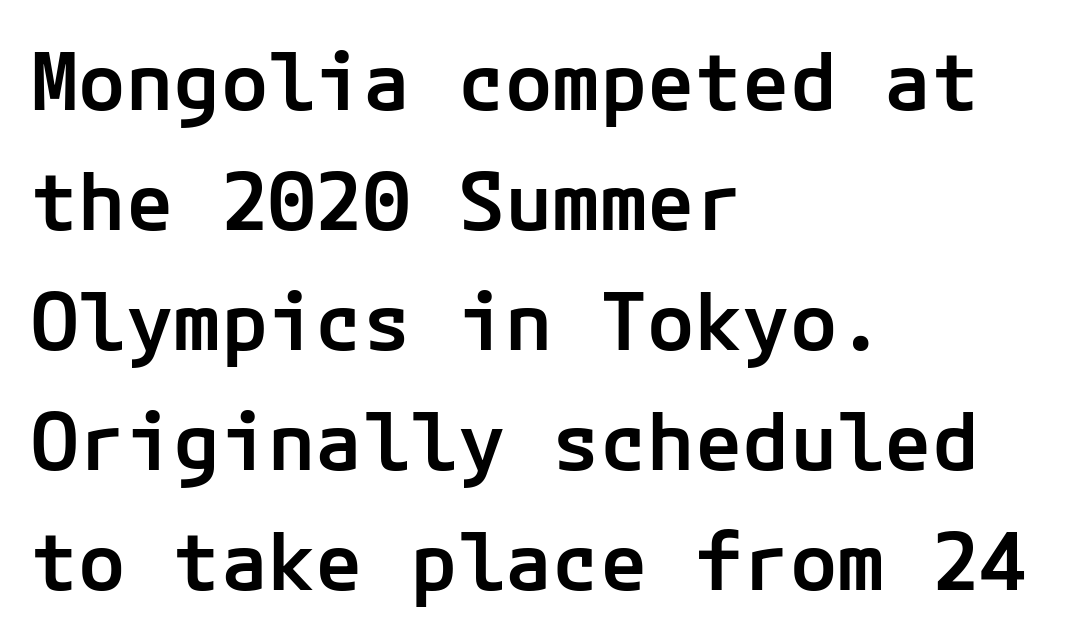
Q: Is the text bold? A: Semi-bold.
Q: Is the text italic (slanted)? A: No, it is upright.
Q: Is the typeface a serif or a sans-serif typeface? A: Sans-serif.
Q: Is the text underlined? A: No.
Q: How is the paragraph aligned? A: Left-aligned.
Q: Is the spacing between letters normal or unusually wide? A: Normal.
Q: Is the spacing between lines tight, normal or loose? A: Normal.
Q: Width (condensed, normal, or wide)? A: Normal.
Q: Stroke contrast? A: Low.
Q: x-height? A: Medium.
